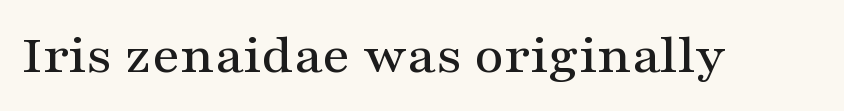
The image shows 57 px wide serif type, upright; set normal letter spacing, not underlined; medium stroke contrast and a medium x-height.
